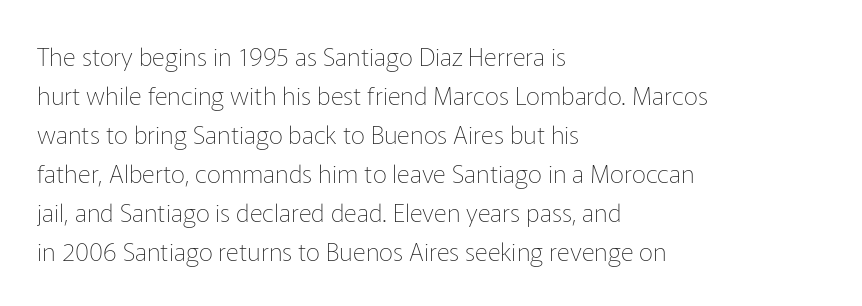
{"italic": "no", "bold": "no", "underline": "no", "align": "left", "line_spacing": "normal", "line_spacing_ratio": 1.56, "letter_spacing": "normal", "letter_spacing_em": 0.0, "glyph_px": 25}
